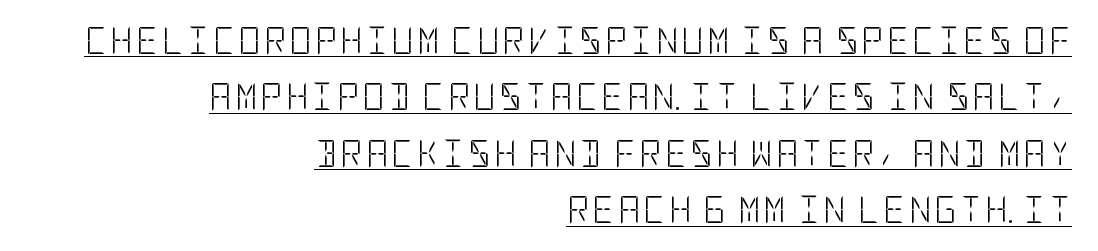
In terms of posture, this sample is upright. Widely set lines give the paragraph a tall, airy silhouette. Each line ends at the same right margin while the left side varies. Stroke thickness stays within the range of a standard reading face or lighter.
